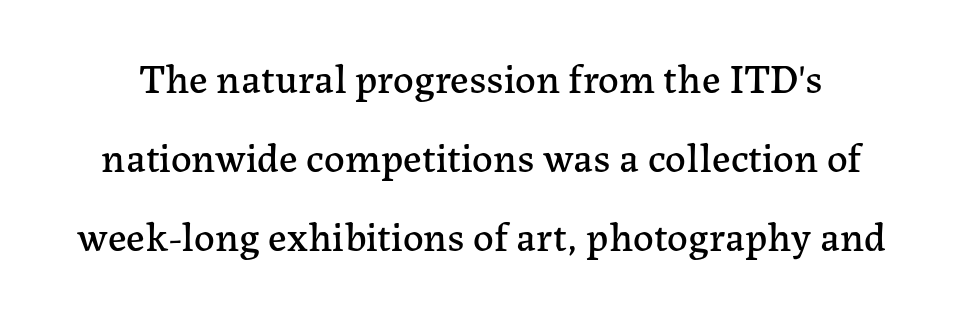
Ascenders rise straight up at ninety degrees. Glance below the letters and you will spot only blank space. The font family rendered here belongs to the serif group. The rendering uses natural spacing where letterforms have individual widths. The designer dialed line spacing up above the default. Standard letterfit; no display-style spreading of the glyphs.
